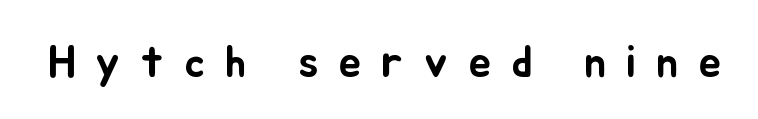
Q: Is the text italic (slanted)? A: No, it is upright.
Q: Is the text underlined? A: No.
Q: Is the spacing between letters normal or unusually wide? A: Unusually wide.
Q: Width (condensed, normal, or wide)? A: Normal.
Q: Stroke contrast? A: Low.
Q: x-height? A: Small.
Q: Monospaced? A: No.
